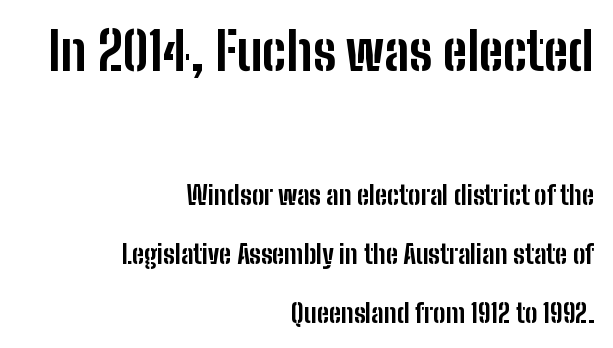
Compared with typical paragraphs, the rows here are farther apart. A roman cut, with each character standing at attention. The passage shown is not underscored anywhere. Does the weight exceed regular? Yes, all the way to bold. The block sitting higher on the canvas is the one with enlarged characters. A student would call this right alignment; a typographer would say flush right, rag left.
